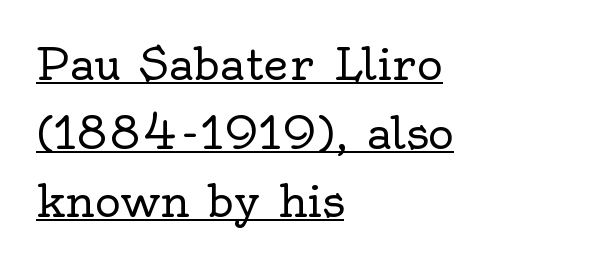
The letters carry serifs — small finishing strokes at the ends of their stems. A student would call this left alignment; a typographer would say flush left, rag right. Between one letter and the next there's only the usual sliver of space. Quick note: not italic, upright. The font sits on the lighter half of the weight spectrum, regular included. This sample keeps an unexceptional amount of space between lines.
